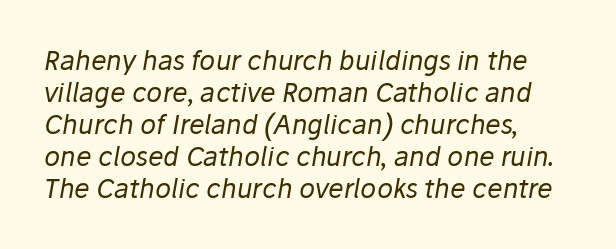
Horizontal alignment here is leftward, the default for most running prose. The gap between lines stays unmarked. If you drew a line through each stem, it would be angled. The typesetting does not lean heavy: it is not bold. The line texture is even and compact thanks to regular tracking.
